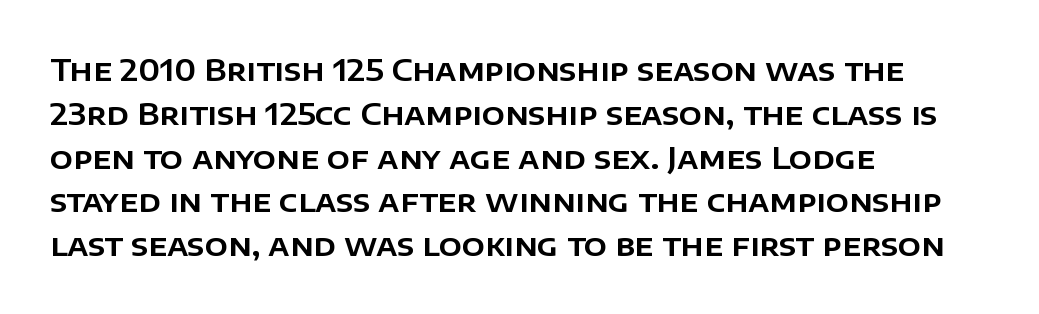
If you drew a ruler down the left edge, every line would touch it. Ordinary non-slanted type is in use. Summary of vertical rhythm: regular, with standard interline spacing. The rendering uses natural spacing where letterforms have individual widths.
